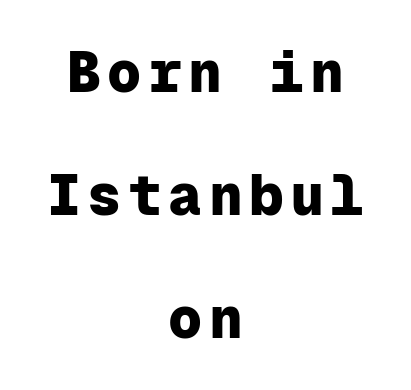
The image shows 57 px heavy sans-serif type, upright, monospaced; set centered, loose line spacing (2.16x), not underlined; low stroke contrast and a medium x-height.
